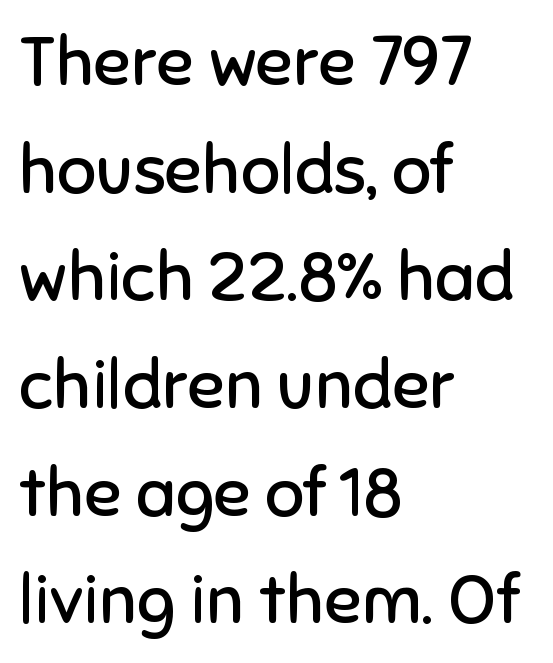
The image shows 69 px regular-weight sans-serif type, upright; set left-aligned, normal line spacing (1.56x), normal letter spacing, not underlined; low stroke contrast and a medium x-height.
